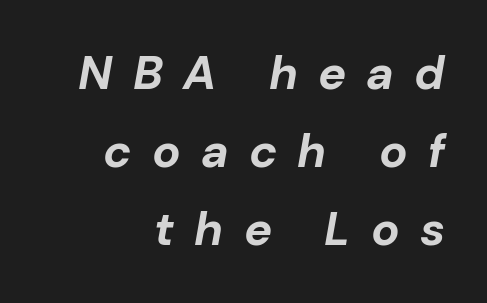
{"italic": "yes", "lean": "right", "slant_degrees": 10, "bold": "yes", "weight": "bold", "width": "normal", "stroke_contrast": "low", "x_height": "medium", "monospaced": "no", "underline": "no", "align": "right", "line_spacing": "normal", "line_spacing_ratio": 1.66, "letter_spacing": "wide", "letter_spacing_em": 0.43, "glyph_px": 47}
